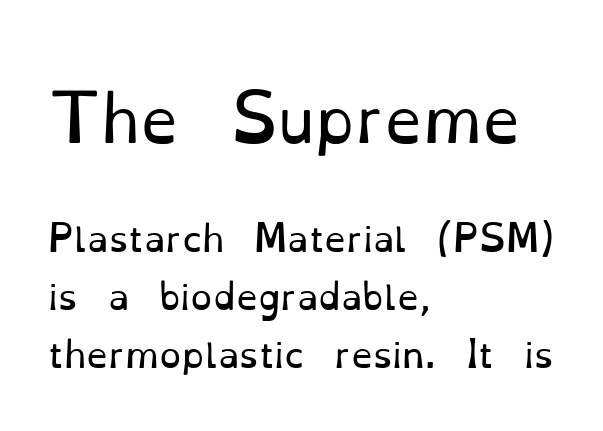
The image shows 61 px regular-weight serif type, upright; set left-aligned, normal line spacing (1.65x), normal letter spacing, not underlined; the first (top) block is 1.74x larger; low stroke contrast and a small x-height.
